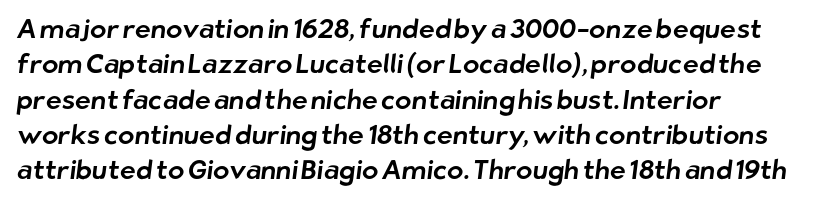
The image shows 27 px text type; set left-aligned, normal line spacing (1.31x), normal letter spacing, not underlined.
